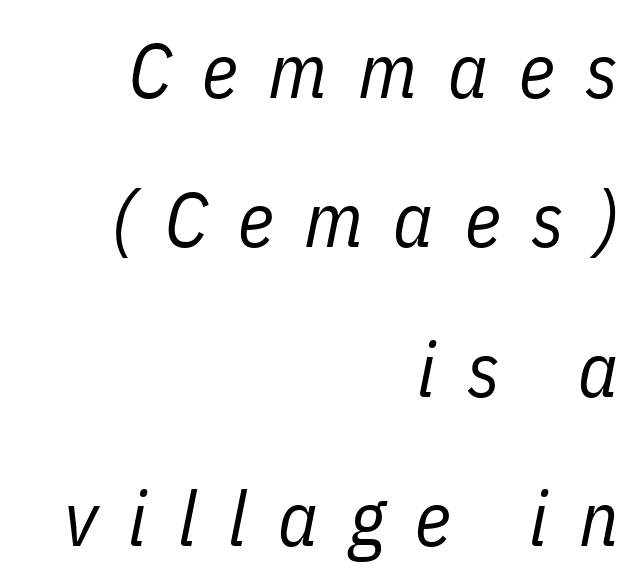
A typesetter would call this proportional, since set widths differ per character. Students, note that the glyphs here are deliberately spaced far apart. These lines were composed using italics. Honestly, the rows look like they've been pulled way apart.
